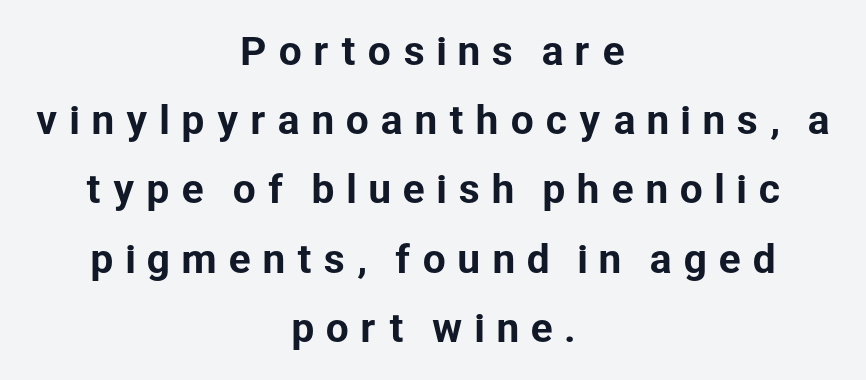
The image shows 37 px sans-serif type, upright; set centered, line spacing 1.87x, unusually wide letter spacing (+0.28 em), not underlined; low stroke contrast and a medium x-height.
